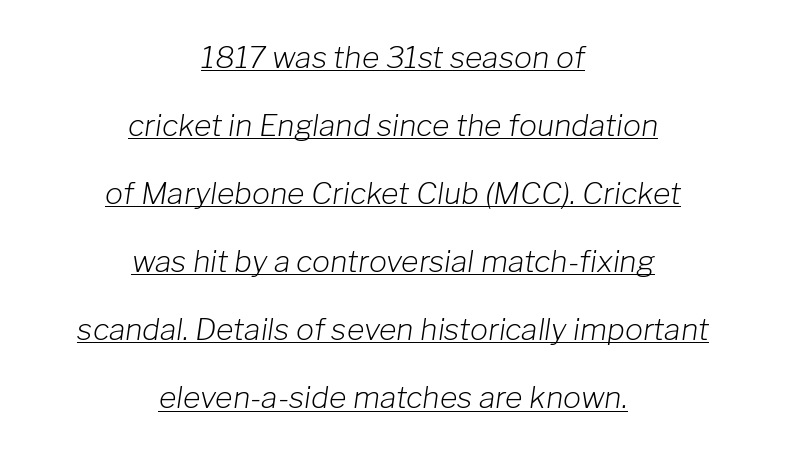
Q: Is the text bold? A: No.
Q: Is the text italic (slanted)? A: Yes, it leans right by about 8 degrees.
Q: Is the text underlined? A: Yes.
Q: How is the paragraph aligned? A: Centered.
Q: Is the spacing between letters normal or unusually wide? A: Normal.
Q: Is the spacing between lines tight, normal or loose? A: Loose.
Q: Width (condensed, normal, or wide)? A: Normal.
Q: Stroke contrast? A: Low.
Q: x-height? A: Medium.
Q: Monospaced? A: No.
